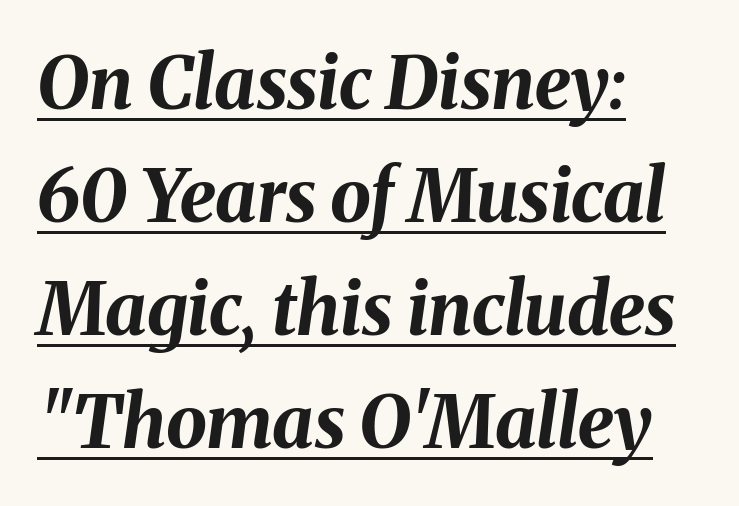
{"italic": "yes", "lean": "right", "slant_degrees": 8, "bold": "yes", "weight": "bold", "width": "normal", "stroke_contrast": "medium", "x_height": "medium", "monospaced": "no", "underline": "yes", "align": "left", "line_spacing": "normal", "line_spacing_ratio": 1.55, "letter_spacing": "normal", "letter_spacing_em": 0.0, "glyph_px": 73}
